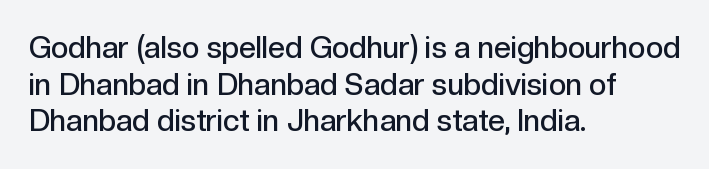
Q: Is the text bold? A: Semi-bold.
Q: Is the text italic (slanted)? A: No, it is upright.
Q: Is the typeface a serif or a sans-serif typeface? A: Sans-serif.
Q: Is the text underlined? A: No.
Q: How is the paragraph aligned? A: Left-aligned.
Q: Is the spacing between letters normal or unusually wide? A: Normal.
Q: Width (condensed, normal, or wide)? A: Normal.
Q: x-height? A: Medium.
Q: Monospaced? A: No.
